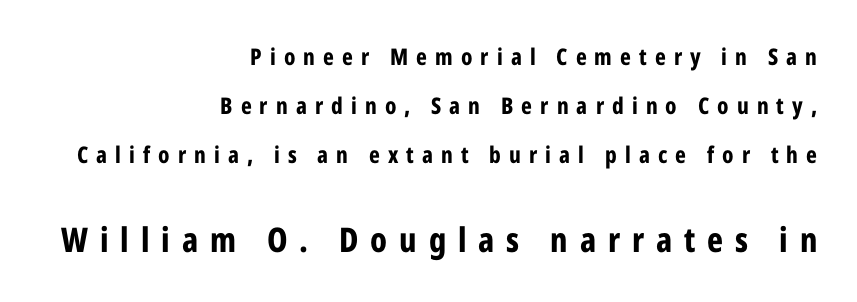
{"serif": "no", "italic": "no", "bold": "yes", "weight": "bold", "width": "condensed", "stroke_contrast": "low", "x_height": "medium", "monospaced": "no", "underline": "no", "align": "right", "line_spacing": "loose", "line_spacing_ratio": 2.14, "letter_spacing": "wide", "letter_spacing_em": 0.35, "larger_block": "second", "size_ratio": 1.48, "glyph_px": 34}
